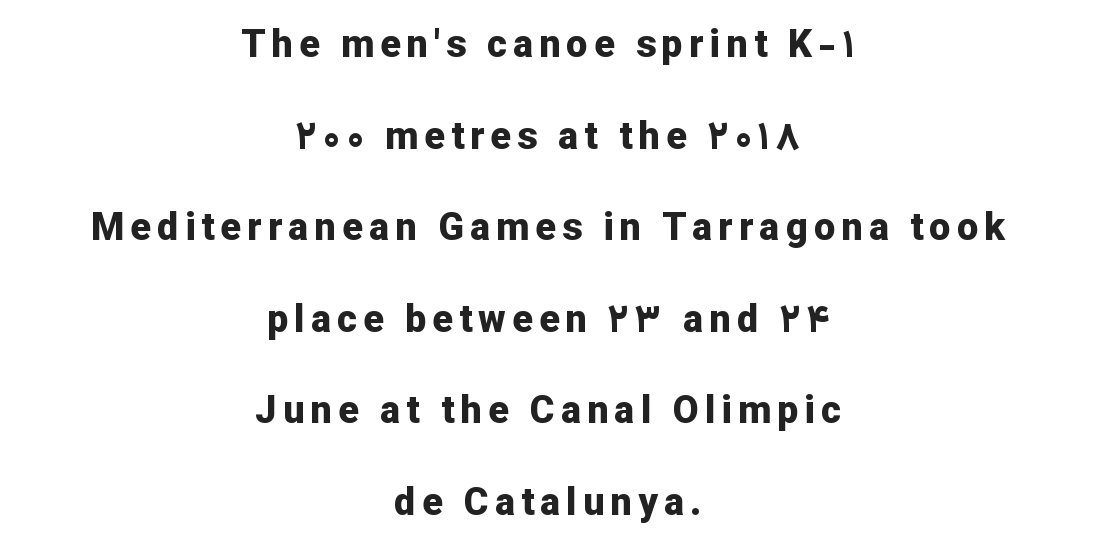
The glyphs are unaccompanied by any horizontal stroke below them. You'd pick this weight for a headline — it's a proper bold. Spacing verdict: proportional, widths tailored to each character. In CSS terms this would be text-align: center.
